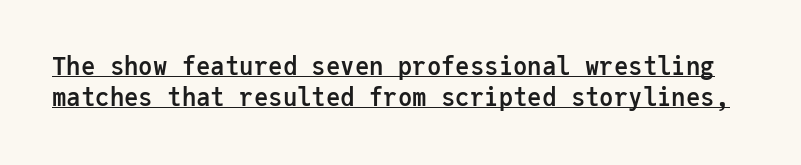
{"italic": "no", "bold": "yes", "underline": "yes", "line_spacing": "normal", "line_spacing_ratio": 1.31, "letter_spacing": "normal", "letter_spacing_em": 0.0, "glyph_px": 24}
